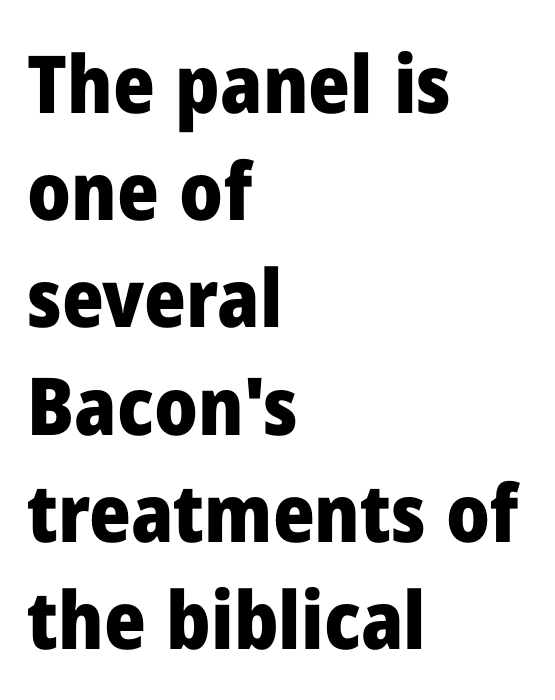
The letters stand straight up with perfectly vertical stems. Leading: standard. Honestly, there is no underline to notice here at all. Observe the absence of serifs on each vertical stroke in this sample. The letterforms sit shoulder to shoulder at normal distance.
